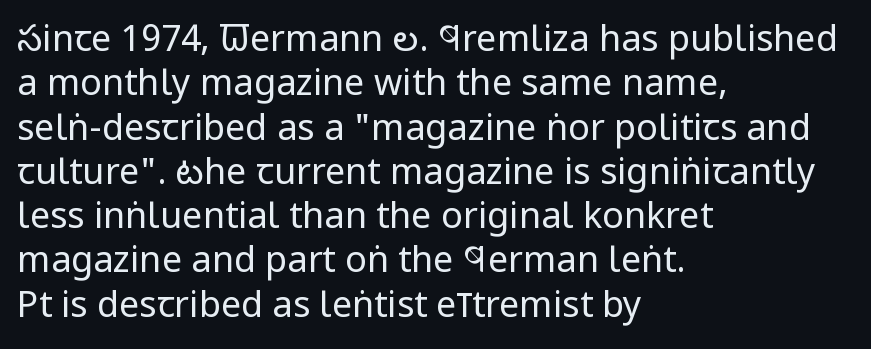
The image shows 36 px regular-weight, condensed sans-serif type, upright; set left-aligned, line spacing 1.23x, normal letter spacing, not underlined; low stroke contrast and a large x-height.
